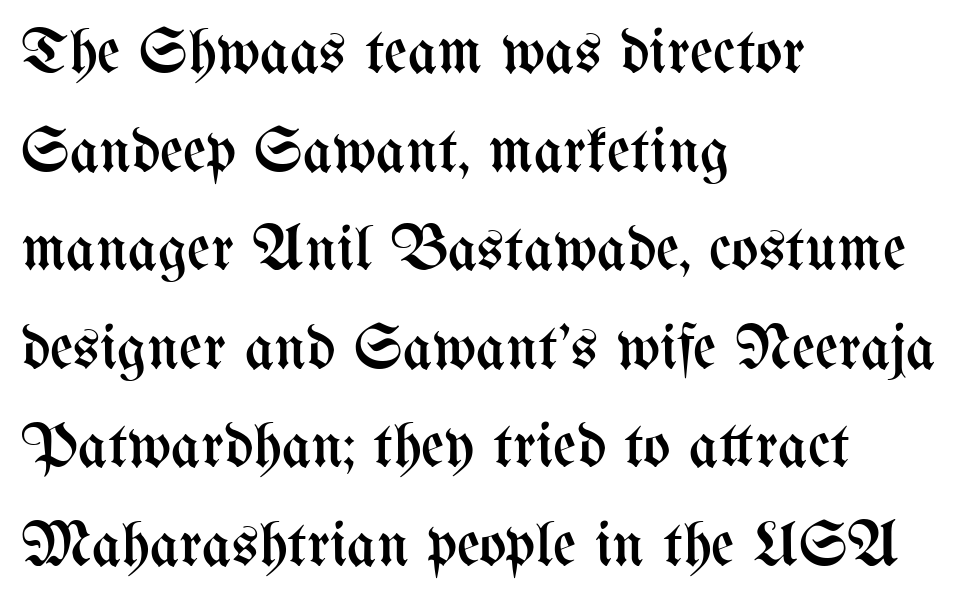
{"italic": "no", "bold": "no", "weight": "regular", "width": "condensed", "stroke_contrast": "medium", "x_height": "medium", "monospaced": "no", "underline": "no", "align": "left", "line_spacing": "normal", "line_spacing_ratio": 1.54, "letter_spacing": "normal", "letter_spacing_em": 0.0, "glyph_px": 64}
